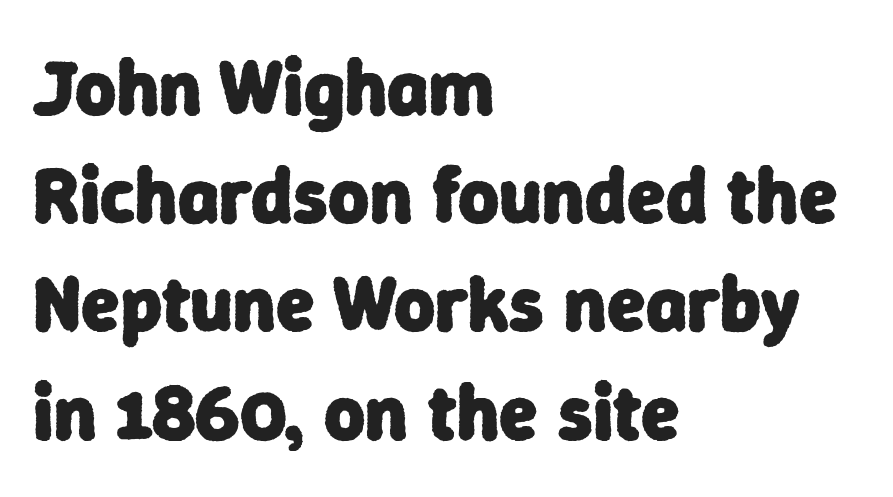
The image shows 79 px heavy sans-serif type; set left-aligned, normal line spacing (1.37x), normal letter spacing, not underlined; low stroke contrast and a medium x-height.
